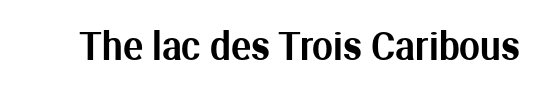
The image shows 37 px sans-serif type, upright; set normal letter spacing, not underlined; medium stroke contrast and a medium x-height.
